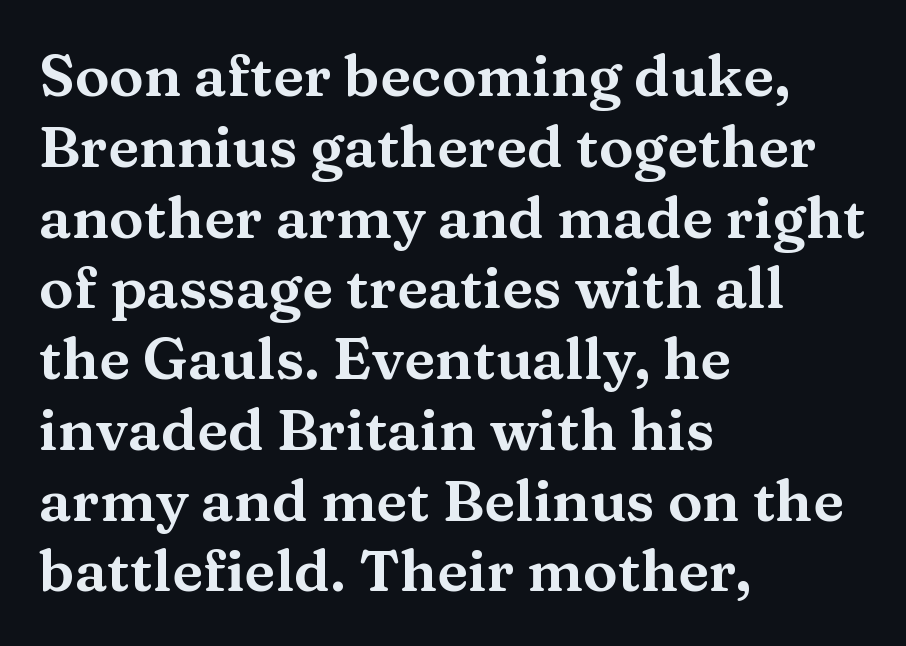
The type sits square on the baseline with zero lean. These lines stack with their left ends in a neat column. Descenders hang freely into open space. This rendering employs a face with finishing strokes, i.e., a serif.
